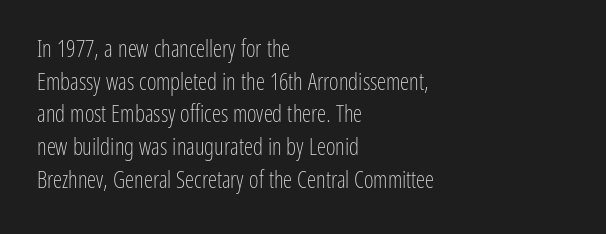
Q: Is the text bold? A: No.
Q: Is the text italic (slanted)? A: No, it is upright.
Q: Is the text underlined? A: No.
Q: How is the paragraph aligned? A: Left-aligned.
Q: Is the spacing between letters normal or unusually wide? A: Normal.
Q: Is the spacing between lines tight, normal or loose? A: Normal.
